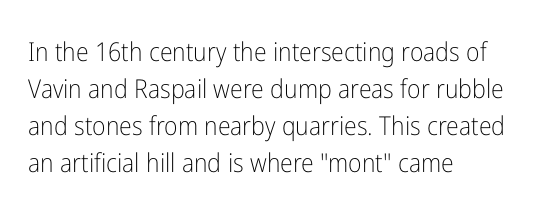
The image shows 26 px text type, upright; set left-aligned, normal line spacing (1.42x), normal letter spacing, not underlined.
